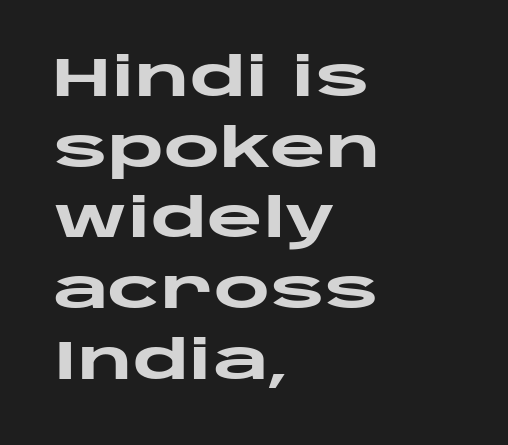
Q: Is the text bold? A: Yes.
Q: Is the text italic (slanted)? A: No, it is upright.
Q: Is the typeface a serif or a sans-serif typeface? A: Sans-serif.
Q: Is the text underlined? A: No.
Q: How is the paragraph aligned? A: Left-aligned.
Q: Is the spacing between letters normal or unusually wide? A: Normal.
Q: Is the spacing between lines tight, normal or loose? A: Normal.
Q: Width (condensed, normal, or wide)? A: Wide.
Q: Stroke contrast? A: Low.
Q: x-height? A: Large.
Q: Monospaced? A: No.
